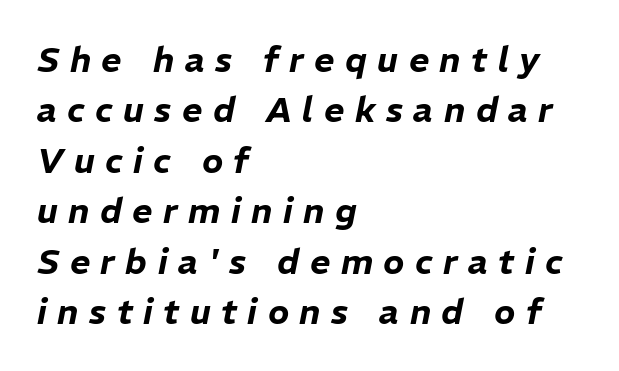
The image shows 35 px text type, italic (leaning right); set left-aligned, normal line spacing (1.44x), unusually wide letter spacing (+0.3 em), not underlined; low stroke contrast and a medium x-height.
